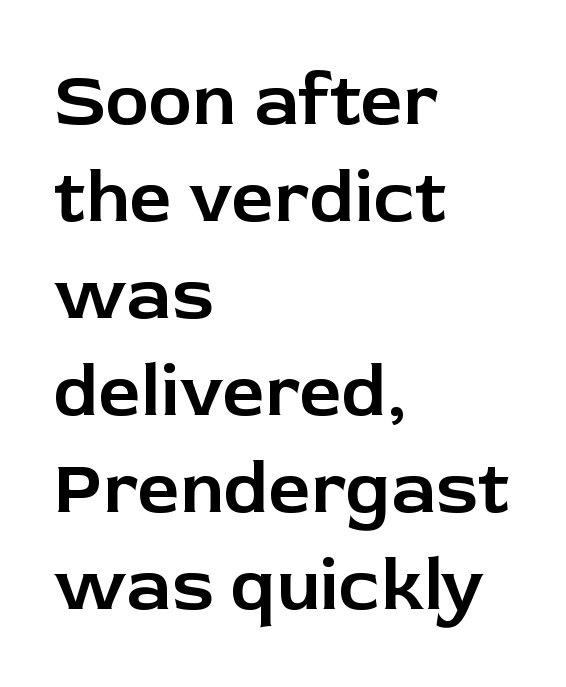
{"serif": "no", "italic": "no", "width": "normal", "stroke_contrast": "low", "x_height": "medium", "monospaced": "no", "underline": "no", "align": "left", "line_spacing": "normal", "line_spacing_ratio": 1.31, "letter_spacing": "normal", "letter_spacing_em": 0.0, "glyph_px": 74}
